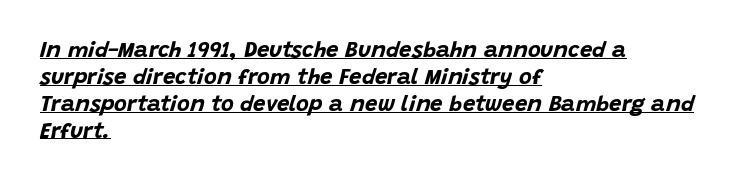
{"italic": "yes", "lean": "right", "slant_degrees": 15, "bold": "yes", "underline": "yes", "align": "left", "line_spacing_ratio": 1.22, "letter_spacing": "normal", "letter_spacing_em": 0.0, "glyph_px": 22}
